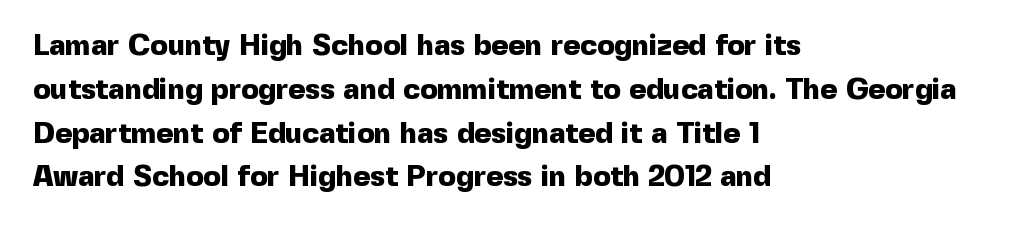
Notice how the passage keeps a crisp vertical edge on the left only. What's the leading like? Ordinary, nothing unusual. Strong, thick strokes mark this as bold type. The glyphs in this specimen are sans serif.
